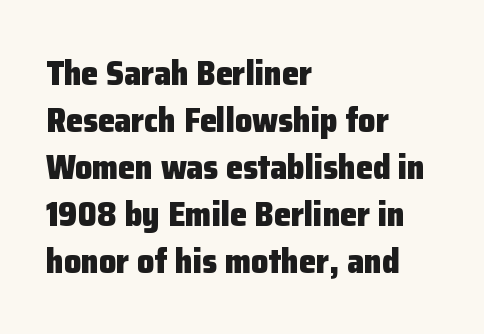
Q: Is the text bold? A: Yes.
Q: Is the text italic (slanted)? A: No, it is upright.
Q: Is the typeface a serif or a sans-serif typeface? A: Sans-serif.
Q: Is the text underlined? A: No.
Q: How is the paragraph aligned? A: Left-aligned.
Q: Is the spacing between letters normal or unusually wide? A: Normal.
Q: Is the spacing between lines tight, normal or loose? A: Normal.
Q: Width (condensed, normal, or wide)? A: Normal.
Q: Stroke contrast? A: Low.
Q: x-height? A: Medium.
Q: Monospaced? A: No.
